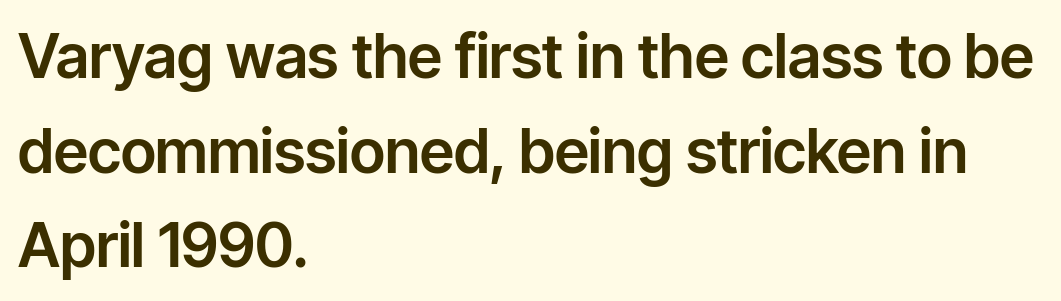
{"serif": "no", "italic": "no", "width": "normal", "stroke_contrast": "low", "x_height": "medium", "monospaced": "no", "underline": "no", "align": "left", "line_spacing": "normal", "line_spacing_ratio": 1.55, "letter_spacing": "normal", "letter_spacing_em": 0.0, "glyph_px": 61}
